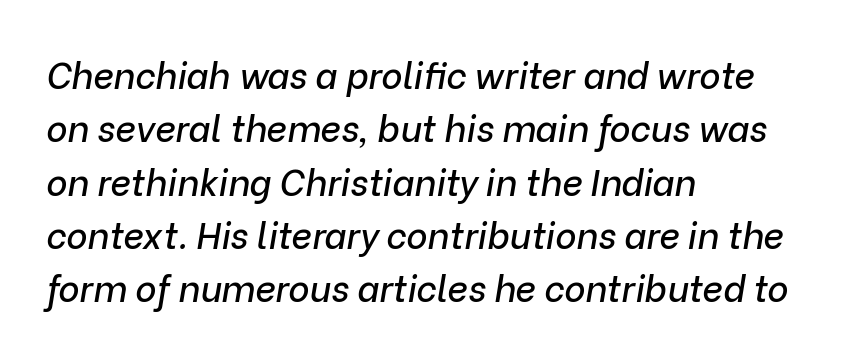
A normal amount of white space separates one row of letters from the next. Teacher's note: observe the even left margin — that is flush-left alignment. Descenders are the only things crossing below the line. The line texture is even and compact thanks to regular tracking.
